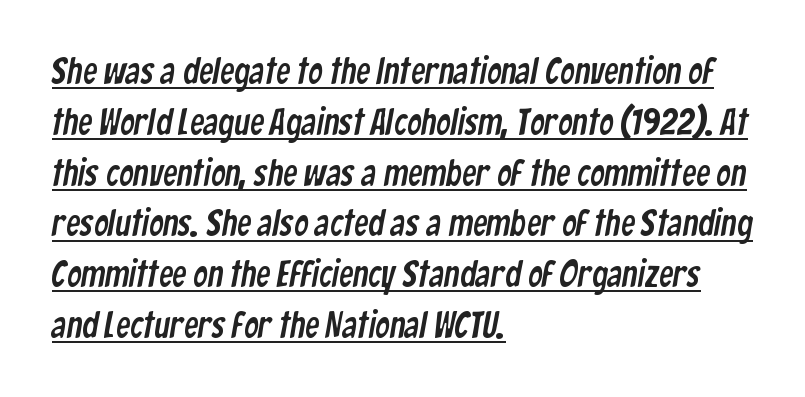
The image shows 36 px condensed sans-serif type; set left-aligned, normal line spacing (1.41x), normal letter spacing, underlined; low stroke contrast and a medium x-height.
